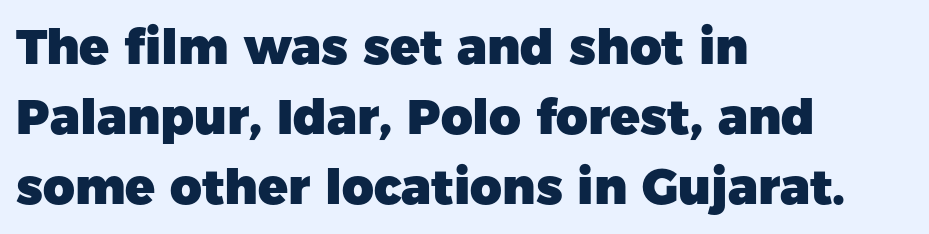
{"serif": "no", "italic": "no", "bold": "yes", "weight": "heavy", "width": "normal", "stroke_contrast": "low", "x_height": "medium", "monospaced": "no", "underline": "no", "align": "left", "line_spacing": "normal", "line_spacing_ratio": 1.43, "letter_spacing": "normal", "letter_spacing_em": 0.0, "glyph_px": 49}
